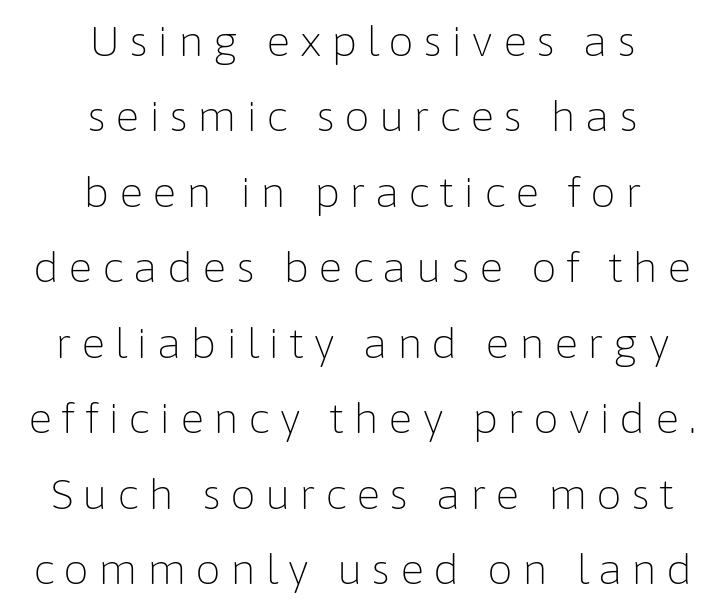
Does the lettering tilt? It doesn't — this is upright. Teacher's note: observe the equal gaps on both sides — that is centered alignment. The typeface has the unassuming heft of standard copy or less. Lines of text with bare space underneath. Does extra space separate the letters? Yes, quite a lot of it. This rendering employs a face without finishing strokes, i.e., a sans-serif.
